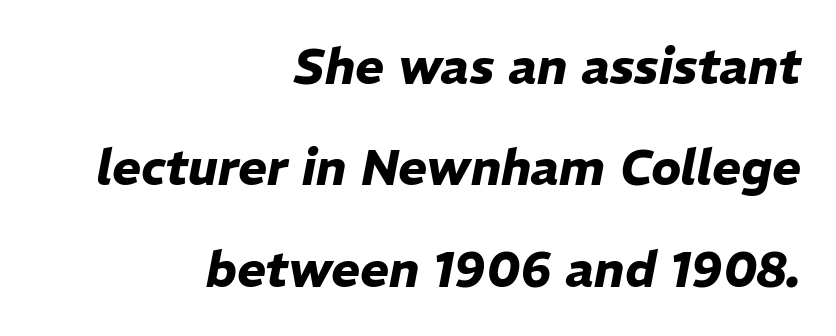
{"italic": "yes", "lean": "right", "slant_degrees": 11, "bold": "yes", "weight": "heavy", "width": "normal", "stroke_contrast": "low", "x_height": "medium", "monospaced": "no", "underline": "no", "align": "right", "line_spacing": "loose", "line_spacing_ratio": 2.07, "letter_spacing": "normal", "letter_spacing_em": 0.0, "glyph_px": 49}
